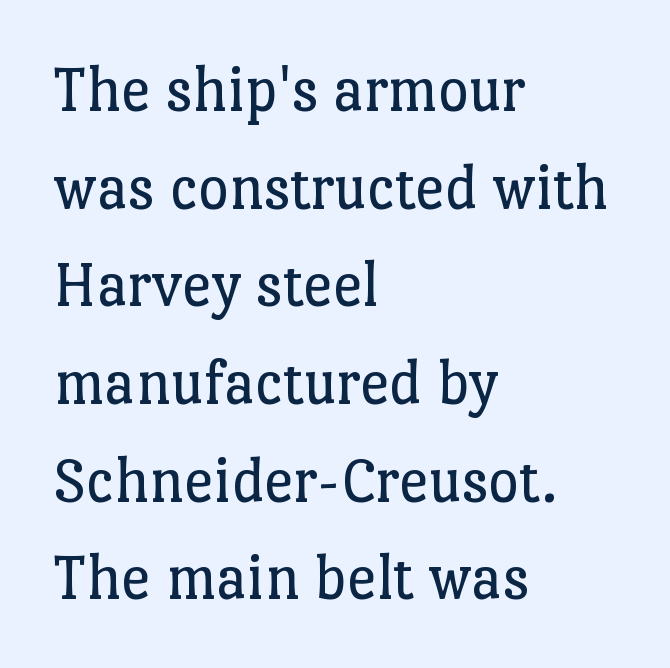
The image shows 66 px regular-weight serif type, upright; set left-aligned, normal line spacing (1.48x), normal letter spacing, not underlined; low stroke contrast and a medium x-height.
